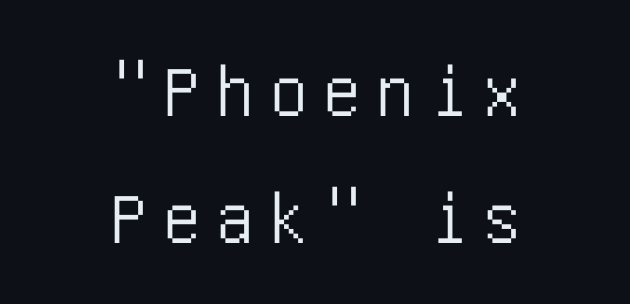
Underline: absent. Honestly, the letter spacing is so wide it's the main thing you notice. Compared with a flush-left layout, this one balances lines on the center instead. Posture: upright roman.
